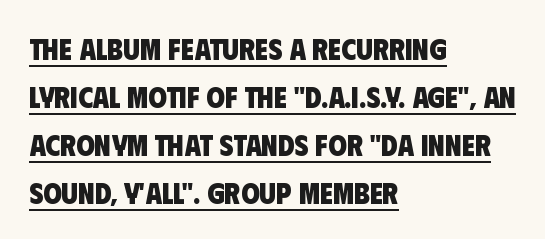
{"serif": "no", "bold": "yes", "weight": "heavy", "width": "condensed", "stroke_contrast": "low", "x_height": "large", "monospaced": "no", "underline": "yes", "align": "left", "line_spacing": "normal", "line_spacing_ratio": 1.6, "letter_spacing": "normal", "letter_spacing_em": 0.0, "glyph_px": 30}
